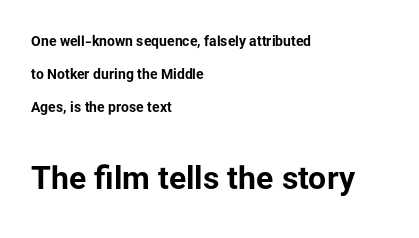
Leading: increased. Check the space under the baseline: it is left empty. Quick note: not italic, upright. The more generous point size was reserved for the lower chunk. The letters carry no serifs — their stems end cleanly without finishing strokes. Notice how thick the strokes are: this is what a full bold looks like.
